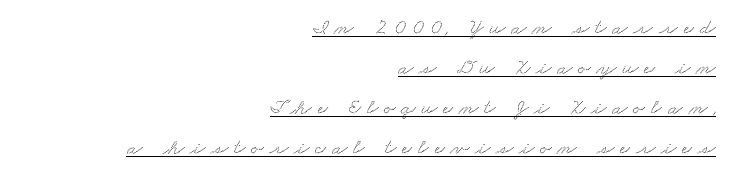
Q: Is the text underlined? A: Yes.
Q: How is the paragraph aligned? A: Right-aligned.
Q: Is the spacing between letters normal or unusually wide? A: Unusually wide.
